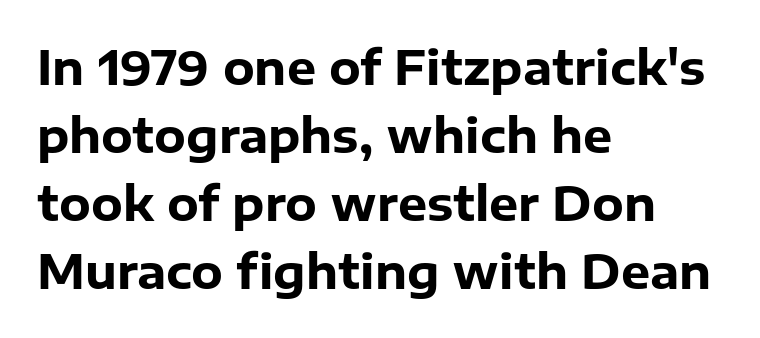
{"serif": "no", "italic": "no", "bold": "yes", "weight": "heavy", "width": "normal", "stroke_contrast": "low", "x_height": "medium", "monospaced": "no", "underline": "no", "align": "left", "line_spacing": "normal", "line_spacing_ratio": 1.48, "letter_spacing": "normal", "letter_spacing_em": 0.0, "glyph_px": 46}
